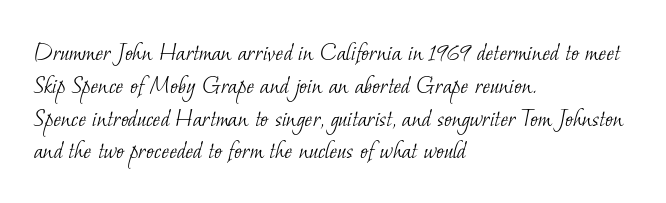
These glyphs show unthickened strokes, regular width or finer. Leading: standard. All the whitespace from short lines collects on the right. Observe the ordinary spacing: letters are neighbours, not strangers. Nobody drew a line under any word here.
